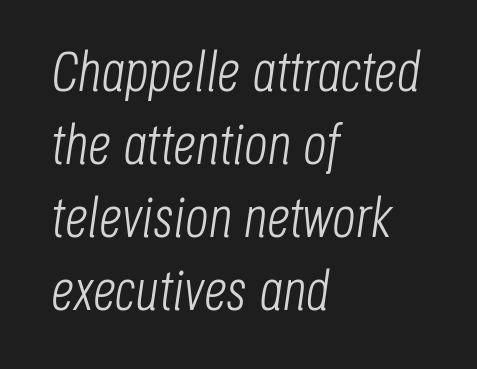
Q: Is the text bold? A: No.
Q: Is the text italic (slanted)? A: Yes, it leans right by about 8 degrees.
Q: Is the text underlined? A: No.
Q: How is the paragraph aligned? A: Left-aligned.
Q: Is the spacing between letters normal or unusually wide? A: Normal.
Q: Is the spacing between lines tight, normal or loose? A: Normal.
Q: Width (condensed, normal, or wide)? A: Condensed.
Q: Stroke contrast? A: Low.
Q: x-height? A: Large.
Q: Monospaced? A: No.
